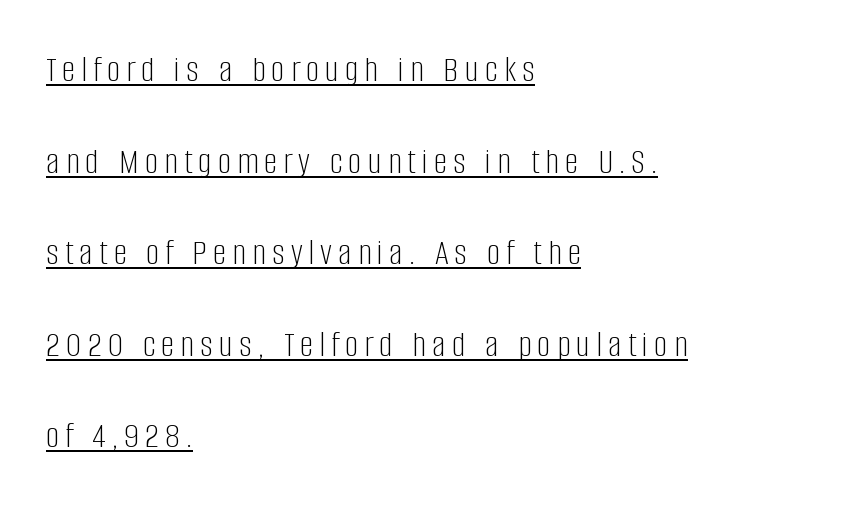
Q: Is the text bold? A: No.
Q: Is the text italic (slanted)? A: No, it is upright.
Q: Is the typeface a serif or a sans-serif typeface? A: Sans-serif.
Q: Is the text underlined? A: Yes.
Q: How is the paragraph aligned? A: Left-aligned.
Q: Is the spacing between lines tight, normal or loose? A: Loose.
Q: Width (condensed, normal, or wide)? A: Condensed.
Q: Stroke contrast? A: Low.
Q: x-height? A: Large.
Q: Monospaced? A: No.
